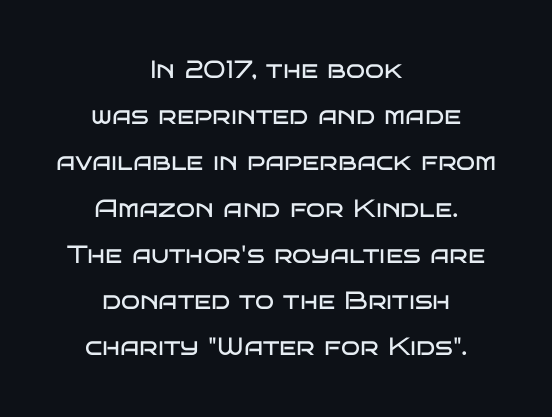
Q: Is the text bold? A: No.
Q: Is the text italic (slanted)? A: No, it is upright.
Q: Is the text underlined? A: No.
Q: How is the paragraph aligned? A: Centered.
Q: Is the spacing between letters normal or unusually wide? A: Normal.
